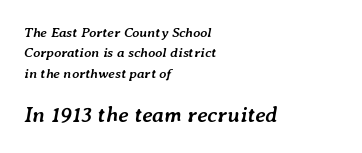
Q: Is the text bold? A: Yes.
Q: Is the text italic (slanted)? A: Yes, it leans right by about 7 degrees.
Q: Is the text underlined? A: No.
Q: How is the paragraph aligned? A: Left-aligned.
Q: Is the spacing between letters normal or unusually wide? A: Normal.
Q: Is the spacing between lines tight, normal or loose? A: Normal.
Q: Which block of text is set in a larger size, the first (top) or the second (bottom)? A: The second (bottom) one.
